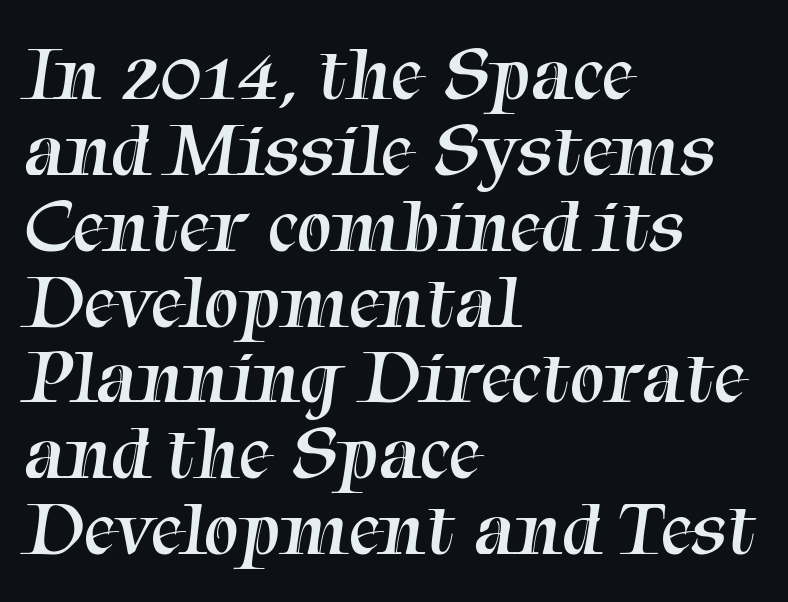
Q: Is the text bold? A: No.
Q: Is the typeface a serif or a sans-serif typeface? A: Serif.
Q: Is the text underlined? A: No.
Q: How is the paragraph aligned? A: Left-aligned.
Q: Is the spacing between letters normal or unusually wide? A: Normal.
Q: Is the spacing between lines tight, normal or loose? A: Tight.
Q: Width (condensed, normal, or wide)? A: Normal.
Q: Stroke contrast? A: Medium.
Q: x-height? A: Medium.
Q: Monospaced? A: No.
